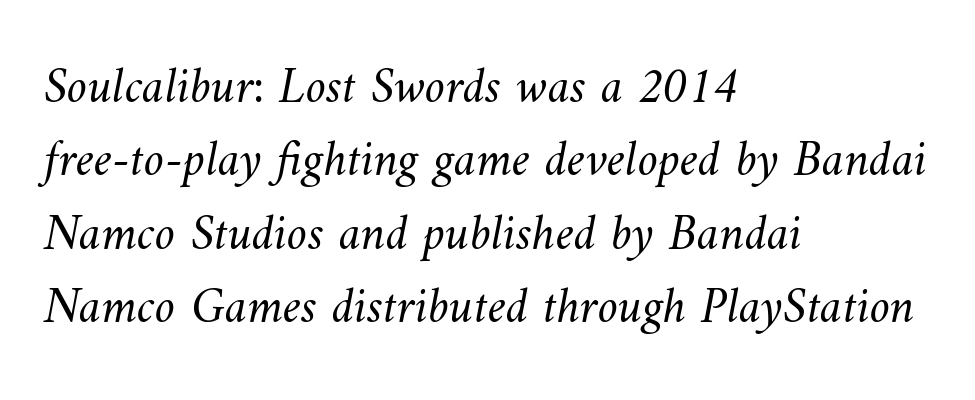
The image shows 51 px light type; set left-aligned, normal line spacing (1.44x), normal letter spacing, not underlined; medium stroke contrast and a small x-height.
